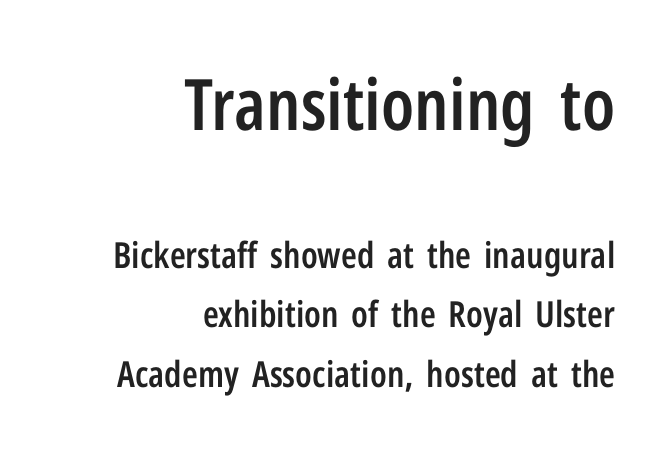
{"serif": "no", "italic": "no", "bold": "semi", "weight": "semibold", "width": "condensed", "stroke_contrast": "low", "x_height": "medium", "monospaced": "no", "underline": "no", "align": "right", "line_spacing": "normal", "line_spacing_ratio": 1.66, "letter_spacing": "normal", "letter_spacing_em": 0.0, "larger_block": "first", "size_ratio": 1.97, "glyph_px": 71}
